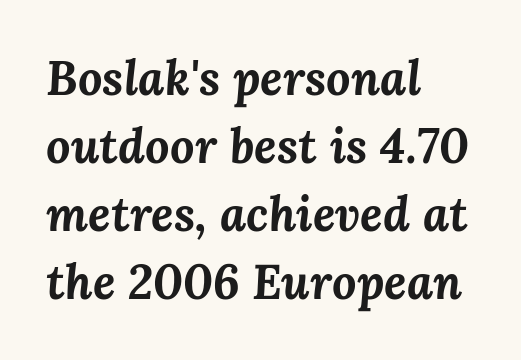
Q: Is the text bold? A: Yes.
Q: Is the text italic (slanted)? A: Yes, it leans right by about 3 degrees.
Q: Is the text underlined? A: No.
Q: How is the paragraph aligned? A: Left-aligned.
Q: Is the spacing between letters normal or unusually wide? A: Normal.
Q: Is the spacing between lines tight, normal or loose? A: Normal.
Q: Width (condensed, normal, or wide)? A: Normal.
Q: Stroke contrast? A: Medium.
Q: x-height? A: Medium.
Q: Monospaced? A: No.
